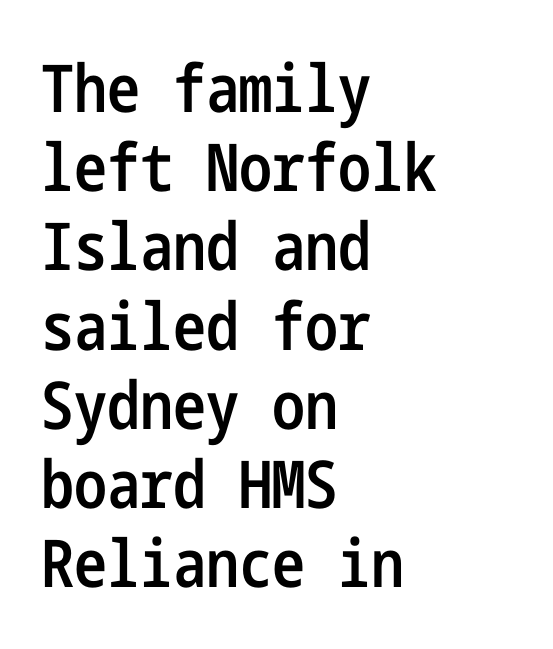
The image shows 66 px semibold, condensed sans-serif type, upright; set left-aligned, line spacing 1.2x, normal letter spacing, not underlined; low stroke contrast and a medium x-height.
